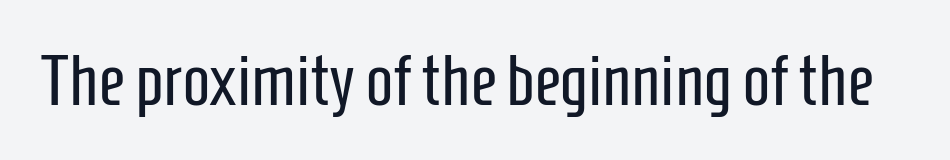
The image shows 72 px regular-weight, condensed sans-serif type, upright; set normal letter spacing, not underlined; low stroke contrast and a medium x-height.
